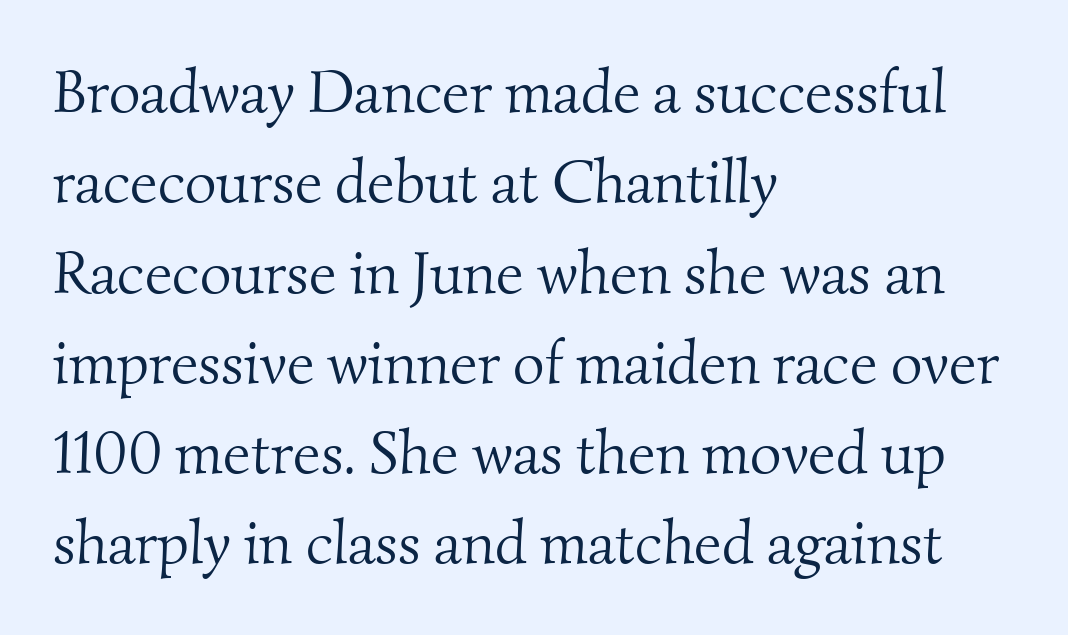
The image shows 61 px light serif type; set left-aligned, normal line spacing (1.48x), normal letter spacing, not underlined; medium stroke contrast and a small x-height.
